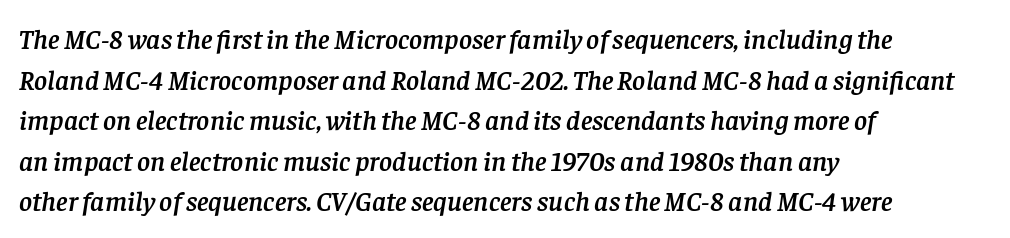
Q: Is the text italic (slanted)? A: Yes, it leans right by about 8 degrees.
Q: Is the typeface a serif or a sans-serif typeface? A: Serif.
Q: Is the text underlined? A: No.
Q: How is the paragraph aligned? A: Left-aligned.
Q: Is the spacing between letters normal or unusually wide? A: Normal.
Q: Is the spacing between lines tight, normal or loose? A: Normal.
Q: Width (condensed, normal, or wide)? A: Normal.
Q: Stroke contrast? A: Low.
Q: x-height? A: Large.
Q: Monospaced? A: No.
